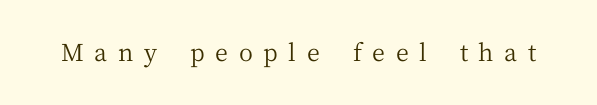
Q: Is the text bold? A: No.
Q: Is the text italic (slanted)? A: No, it is upright.
Q: Is the text underlined? A: No.
Q: Is the spacing between letters normal or unusually wide? A: Unusually wide.
